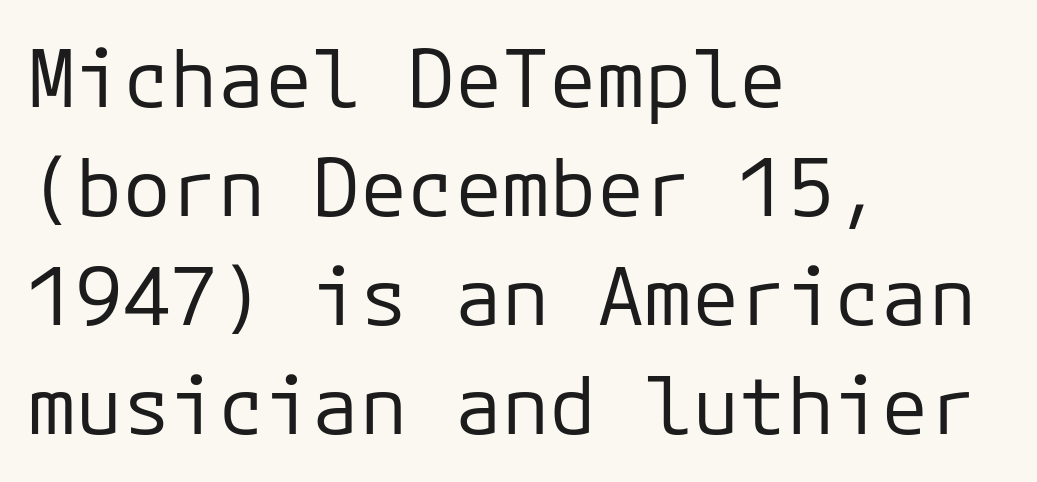
The image shows 79 px regular-weight sans-serif type, upright, monospaced; set left-aligned, normal line spacing (1.38x), normal letter spacing, not underlined; low stroke contrast and a medium x-height.
